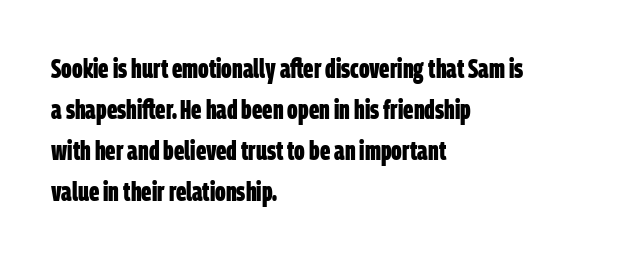
Q: Is the text bold? A: Yes.
Q: Is the text underlined? A: No.
Q: How is the paragraph aligned? A: Left-aligned.
Q: Is the spacing between letters normal or unusually wide? A: Normal.
Q: Is the spacing between lines tight, normal or loose? A: Normal.
